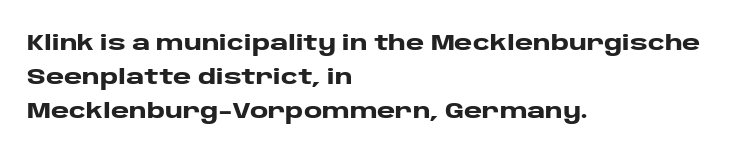
Q: Is the text bold? A: Yes.
Q: Is the text italic (slanted)? A: No, it is upright.
Q: Is the text underlined? A: No.
Q: How is the paragraph aligned? A: Left-aligned.
Q: Is the spacing between letters normal or unusually wide? A: Normal.
Q: Is the spacing between lines tight, normal or loose? A: Normal.
